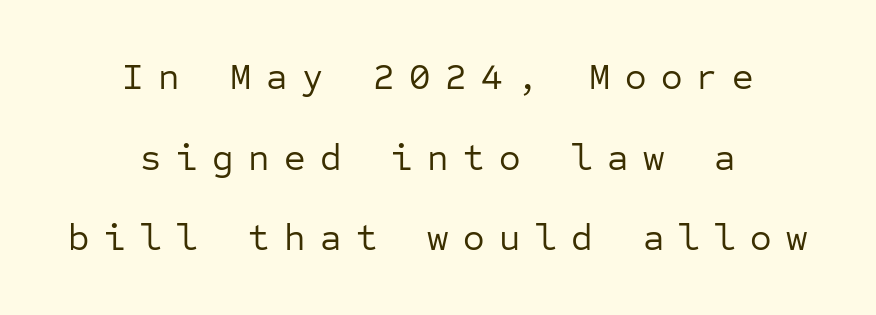
How would I describe the line gaps? Wide and relaxed. When letters stand straight like this, we call the style roman or upright. This sample has the even, mechanical cadence of fixed-width lettering. Weight class: somewhere from thin through regular. Typographically, this falls in the sans-serif category.
